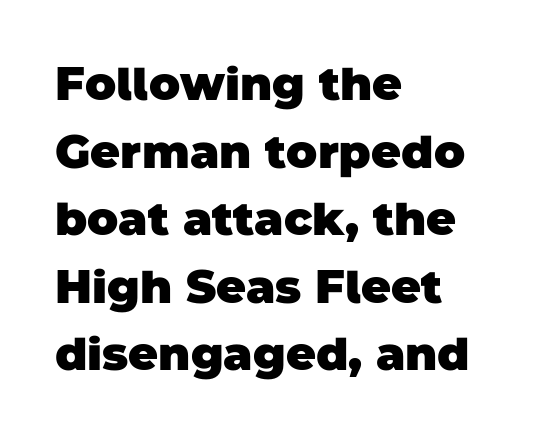
Q: Is the text bold? A: Yes.
Q: Is the typeface a serif or a sans-serif typeface? A: Sans-serif.
Q: Is the text underlined? A: No.
Q: How is the paragraph aligned? A: Left-aligned.
Q: Is the spacing between letters normal or unusually wide? A: Normal.
Q: Is the spacing between lines tight, normal or loose? A: Normal.
Q: Width (condensed, normal, or wide)? A: Normal.
Q: Stroke contrast? A: Low.
Q: x-height? A: Large.
Q: Monospaced? A: No.
